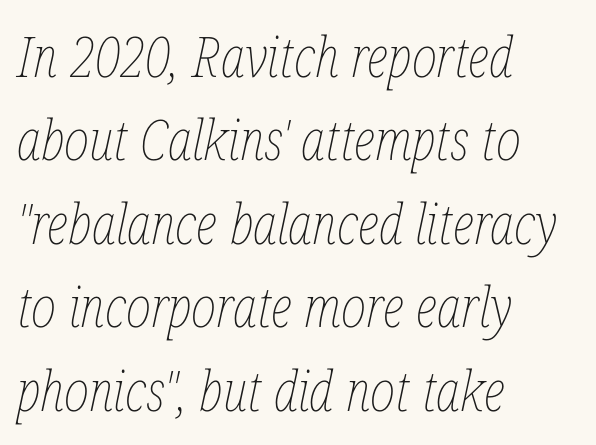
{"italic": "yes", "lean": "right", "slant_degrees": 12, "bold": "no", "weight": "thin", "width": "condensed", "stroke_contrast": "low", "x_height": "medium", "monospaced": "no", "underline": "no", "align": "left", "line_spacing": "normal", "line_spacing_ratio": 1.49, "letter_spacing": "normal", "letter_spacing_em": 0.0, "glyph_px": 56}
